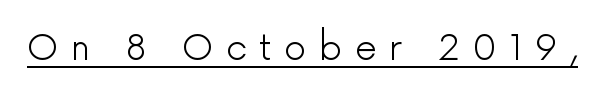
{"serif": "no", "italic": "no", "bold": "no", "weight": "light", "width": "normal", "x_height": "medium", "monospaced": "no", "underline": "yes", "letter_spacing": "wide", "letter_spacing_em": 0.35, "glyph_px": 35}
